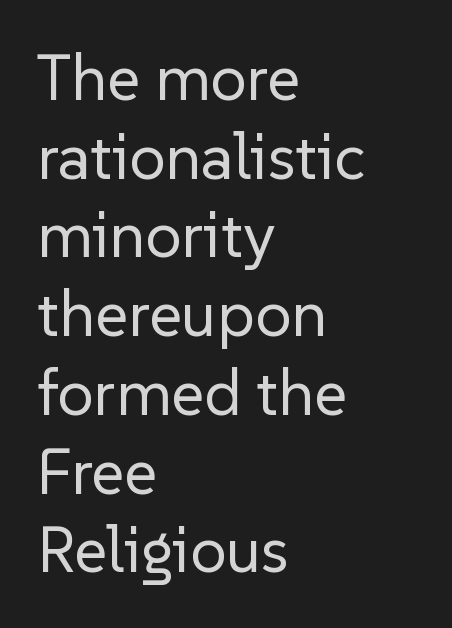
The image shows 64 px regular-weight sans-serif type, upright; set left-aligned, line spacing 1.23x, normal letter spacing, not underlined; low stroke contrast and a medium x-height.
